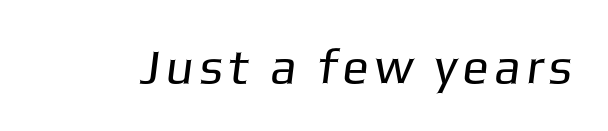
{"serif": "no", "bold": "no", "weight": "regular", "width": "normal", "stroke_contrast": "low", "x_height": "medium", "monospaced": "no", "underline": "no", "glyph_px": 49}
